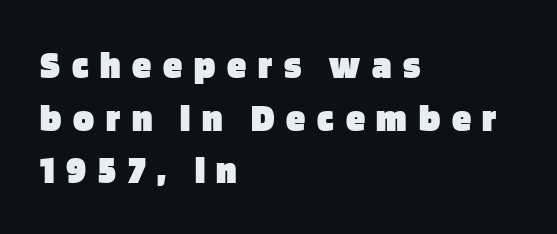
Line beginnings align vertically; line endings do not. Glyph-to-glyph distance is far greater than everyday printed text. What kind of face is this? One without serifs — a sans. The line-height multiplier appears to be the usual default.
